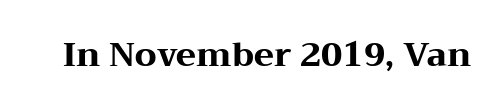
{"serif": "yes", "italic": "no", "bold": "yes", "weight": "heavy", "width": "wide", "stroke_contrast": "medium", "x_height": "medium", "monospaced": "no", "underline": "no", "letter_spacing": "normal", "letter_spacing_em": 0.0, "glyph_px": 33}
